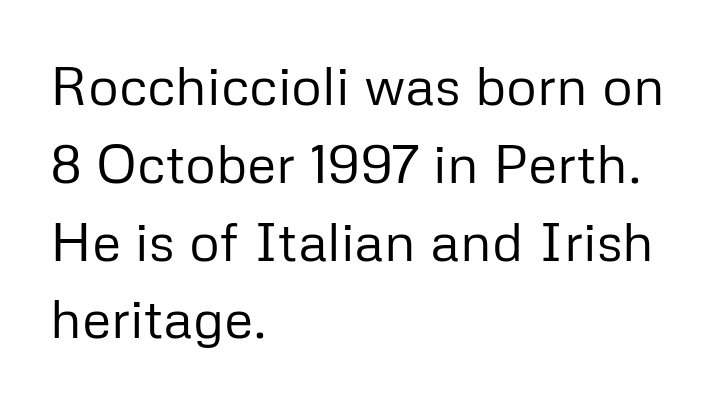
Note the varied advance widths — an 'i' is clearly narrower than an 'm'. Plain, unruled lines of type. Note: no serifs on the glyphs. What stands out about the letter spacing? Nothing — it is the standard amount.
